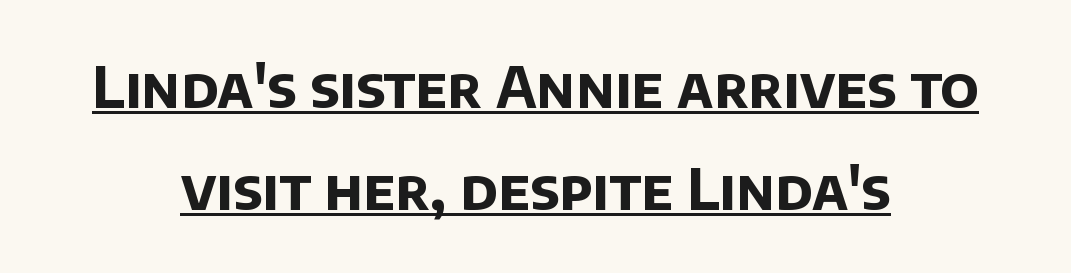
Short and long lines alike share a common midpoint. The font is running at its bold setting. How are the letters spaced? Ordinarily, with no added tracking. Do the characters align in a grid? No, the font is proportional. Each letter's strokes conclude bluntly, with no projecting serifs.
